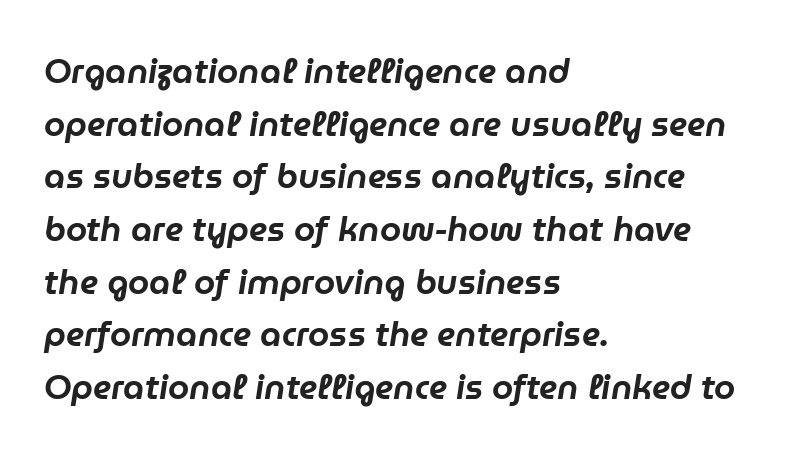
{"italic": "yes", "lean": "right", "slant_degrees": 9, "width": "normal", "stroke_contrast": "low", "x_height": "medium", "monospaced": "no", "underline": "no", "align": "left", "line_spacing": "normal", "line_spacing_ratio": 1.55, "letter_spacing": "normal", "letter_spacing_em": 0.0, "glyph_px": 34}
